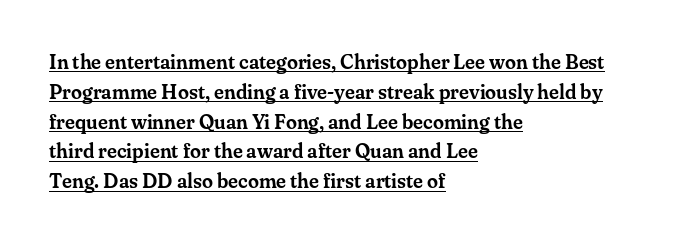
The image shows 20 px text type, upright; set left-aligned, normal line spacing (1.49x), normal letter spacing, underlined.
